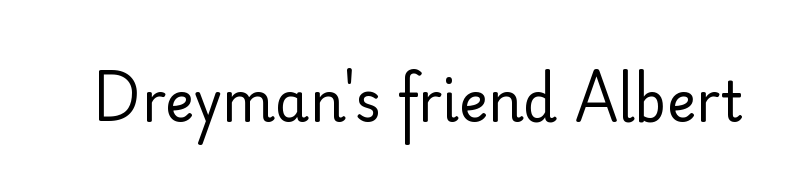
{"serif": "no", "italic": "no", "bold": "no", "weight": "regular", "width": "normal", "stroke_contrast": "low", "x_height": "small", "monospaced": "no", "underline": "no", "letter_spacing": "normal", "letter_spacing_em": 0.0, "glyph_px": 55}
